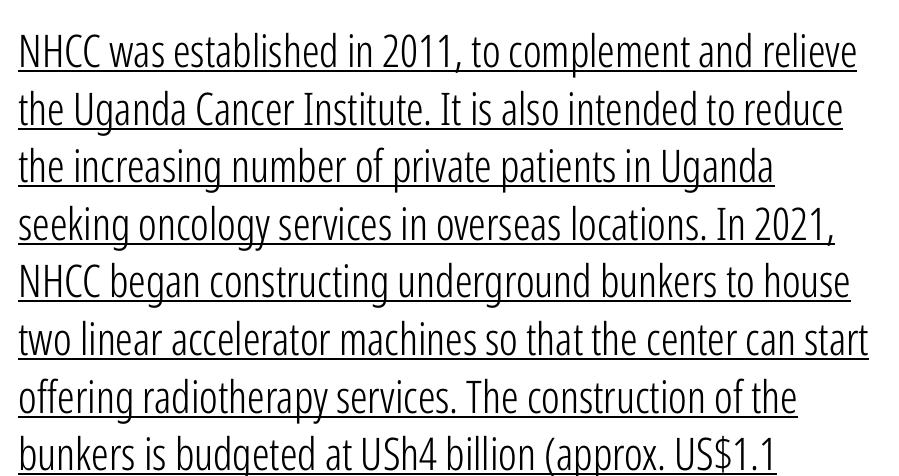
Q: Is the text bold? A: No.
Q: Is the text italic (slanted)? A: No, it is upright.
Q: Is the typeface a serif or a sans-serif typeface? A: Sans-serif.
Q: Is the text underlined? A: Yes.
Q: How is the paragraph aligned? A: Left-aligned.
Q: Is the spacing between letters normal or unusually wide? A: Normal.
Q: Is the spacing between lines tight, normal or loose? A: Normal.
Q: Width (condensed, normal, or wide)? A: Condensed.
Q: Stroke contrast? A: Low.
Q: x-height? A: Medium.
Q: Monospaced? A: No.
